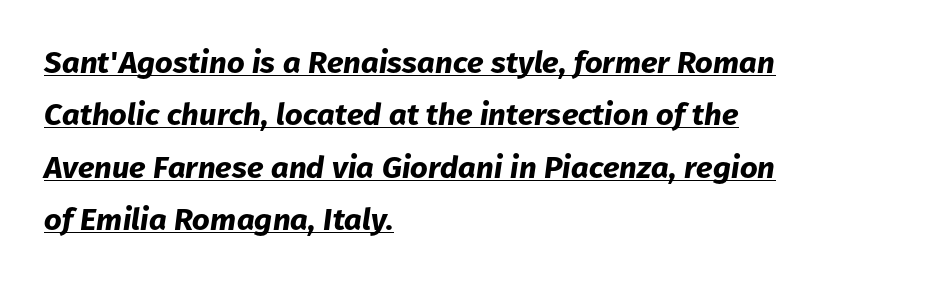
{"italic": "yes", "lean": "right", "slant_degrees": 8, "bold": "yes", "weight": "bold", "width": "normal", "stroke_contrast": "low", "x_height": "medium", "monospaced": "no", "underline": "yes", "align": "left", "line_spacing": "normal", "line_spacing_ratio": 1.69, "letter_spacing": "normal", "letter_spacing_em": 0.0, "glyph_px": 31}
